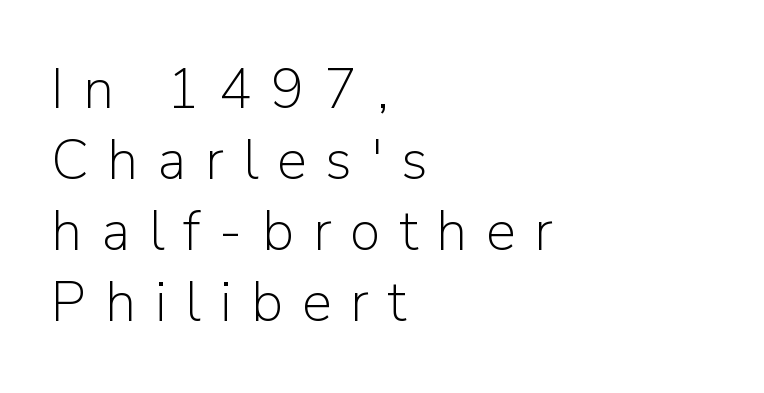
{"serif": "no", "italic": "no", "bold": "no", "weight": "light", "width": "normal", "stroke_contrast": "low", "x_height": "medium", "monospaced": "no", "underline": "no", "align": "left", "line_spacing": "normal", "line_spacing_ratio": 1.27, "letter_spacing": "wide", "letter_spacing_em": 0.34, "glyph_px": 56}
